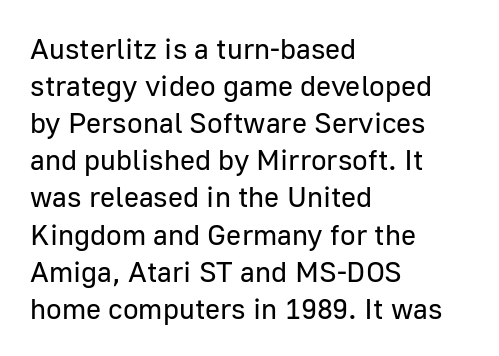
Q: Is the text bold? A: No.
Q: Is the text italic (slanted)? A: No, it is upright.
Q: Is the typeface a serif or a sans-serif typeface? A: Sans-serif.
Q: Is the text underlined? A: No.
Q: How is the paragraph aligned? A: Left-aligned.
Q: Is the spacing between letters normal or unusually wide? A: Normal.
Q: Is the spacing between lines tight, normal or loose? A: Normal.
Q: Width (condensed, normal, or wide)? A: Normal.
Q: Stroke contrast? A: Low.
Q: x-height? A: Medium.
Q: Monospaced? A: No.
